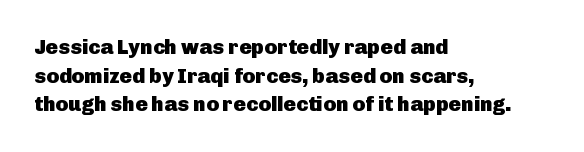
The image shows 21 px bold type, upright; set left-aligned, normal line spacing (1.36x), normal letter spacing, not underlined.
